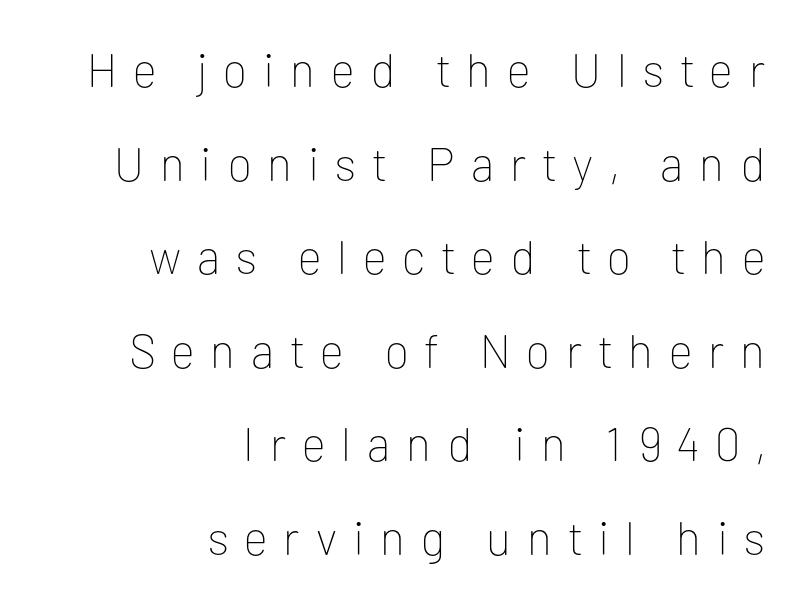
The image shows 47 px thin sans-serif type, upright; set right-aligned, loose line spacing (1.99x), unusually wide letter spacing (+0.34 em), not underlined; low stroke contrast and a medium x-height.
